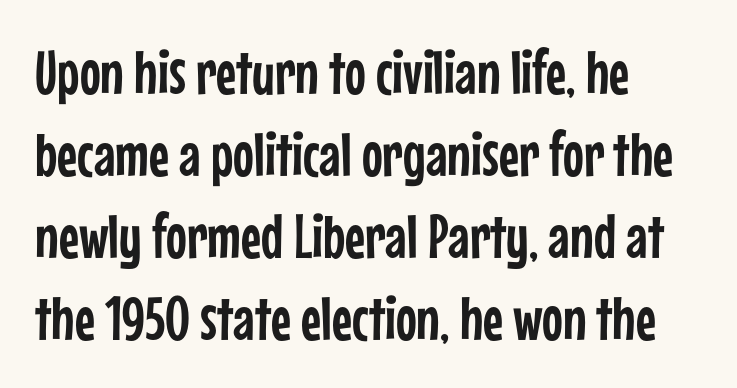
{"serif": "no", "italic": "no", "width": "condensed", "stroke_contrast": "low", "x_height": "medium", "monospaced": "no", "underline": "no", "align": "left", "line_spacing": "normal", "line_spacing_ratio": 1.32, "letter_spacing": "normal", "letter_spacing_em": 0.0, "glyph_px": 62}
